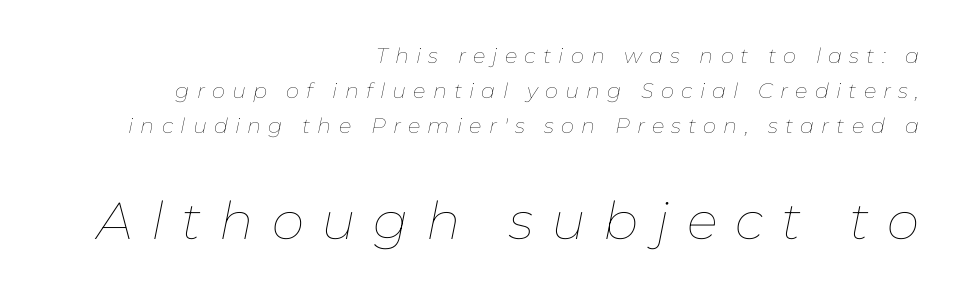
{"italic": "yes", "lean": "right", "slant_degrees": 11, "bold": "no", "weight": "thin", "width": "normal", "stroke_contrast": "low", "x_height": "medium", "monospaced": "no", "underline": "no", "align": "right", "line_spacing": "normal", "line_spacing_ratio": 1.66, "letter_spacing": "wide", "letter_spacing_em": 0.34, "larger_block": "second", "size_ratio": 2.48, "glyph_px": 52}
